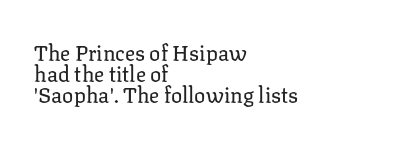
The image shows 21 px text type, upright; set left-aligned, tight line spacing (0.99x), normal letter spacing, not underlined.
